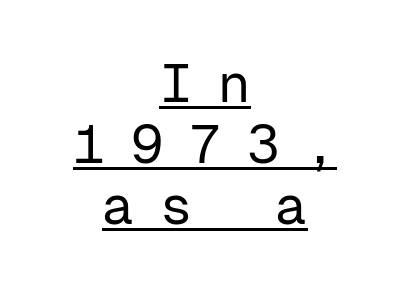
The image shows 54 px regular-weight sans-serif type, upright, monospaced; set centered, tight line spacing (1.13x), unusually wide letter spacing (+0.47 em), underlined; low stroke contrast and a medium x-height.
